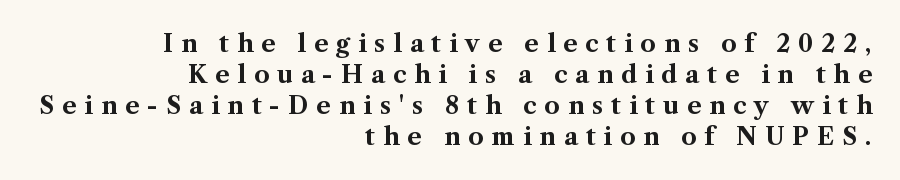
The image shows 24 px bold type, upright; set right-aligned, normal line spacing (1.29x), unusually wide letter spacing (+0.33 em), not underlined.
